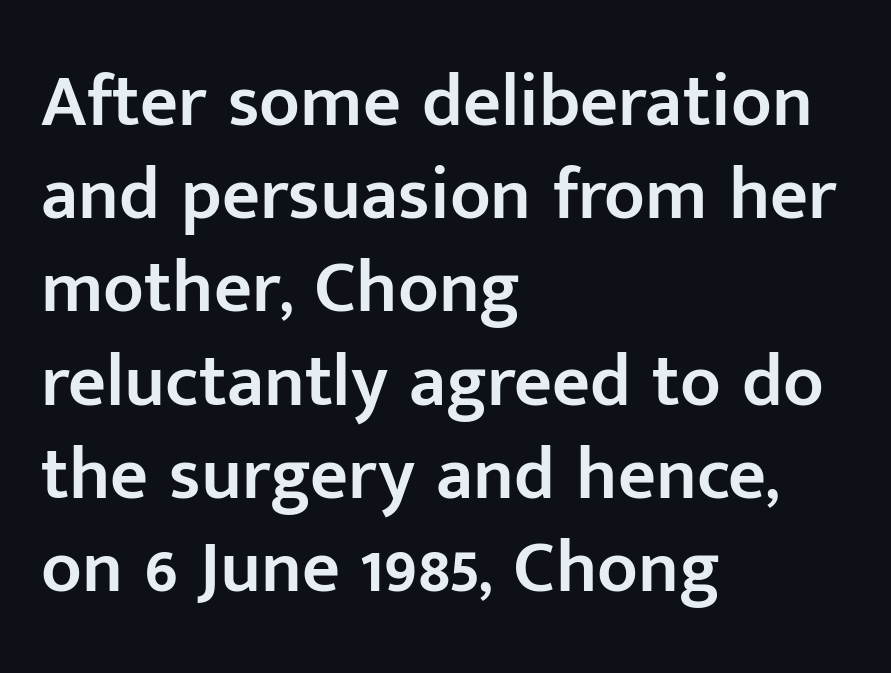
The image shows 74 px semibold sans-serif type, upright; set left-aligned, normal line spacing (1.26x), normal letter spacing, not underlined; low stroke contrast and a medium x-height.
